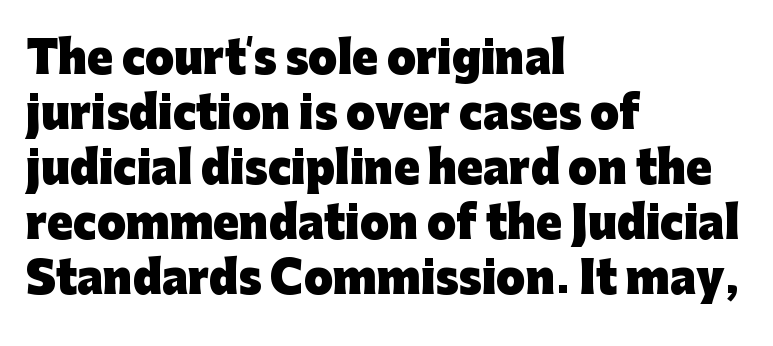
Tracking value appears to be zero — textbook default spacing. Summary of vertical rhythm: regular, with standard interline spacing. The paragraph has a hard left edge and a soft right edge. Heft: maximum for text — a bold. The rendering uses natural spacing where letterforms have individual widths.
